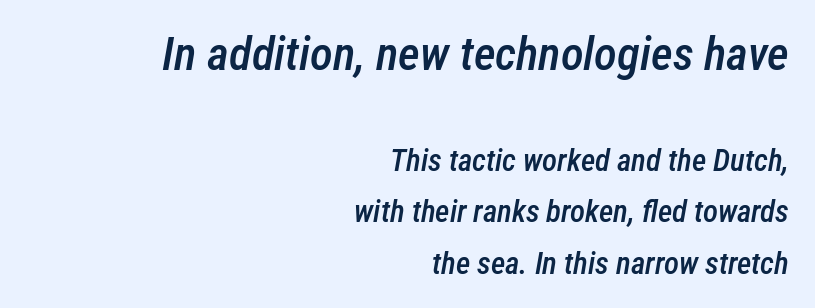
Q: Is the text bold? A: Semi-bold.
Q: Is the text italic (slanted)? A: Yes, it leans right by about 12 degrees.
Q: Is the text underlined? A: No.
Q: How is the paragraph aligned? A: Right-aligned.
Q: Is the spacing between letters normal or unusually wide? A: Normal.
Q: Is the spacing between lines tight, normal or loose? A: Normal.
Q: Which block of text is set in a larger size, the first (top) or the second (bottom)? A: The first (top) one.
Q: Width (condensed, normal, or wide)? A: Condensed.
Q: Stroke contrast? A: Low.
Q: x-height? A: Medium.
Q: Monospaced? A: No.
